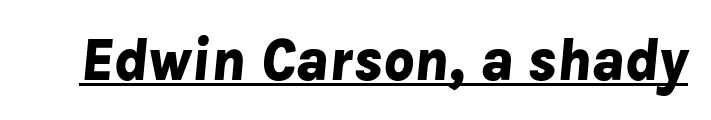
Looks like regular typesetting: each glyph gets only the width it needs. Yep, that's italic — everything's leaning. Caption: standard tracking, unaltered. Notice how a bar underscores the lettering throughout. Typesetter's note: full bold, strokes at maximum text heaviness.
